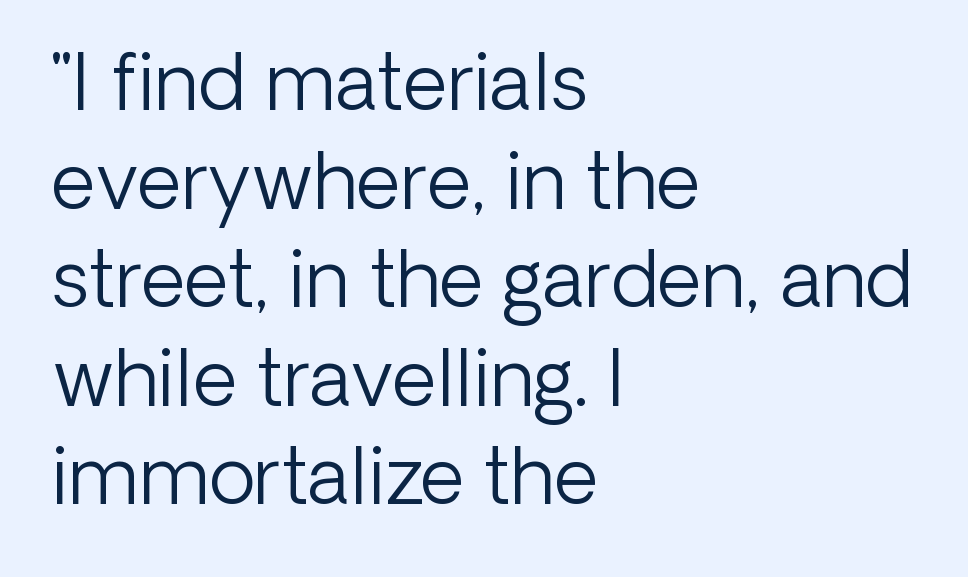
{"serif": "no", "italic": "no", "bold": "no", "weight": "light", "width": "normal", "stroke_contrast": "low", "x_height": "medium", "monospaced": "no", "underline": "no", "align": "left", "line_spacing": "normal", "line_spacing_ratio": 1.28, "letter_spacing": "normal", "letter_spacing_em": 0.0, "glyph_px": 77}
